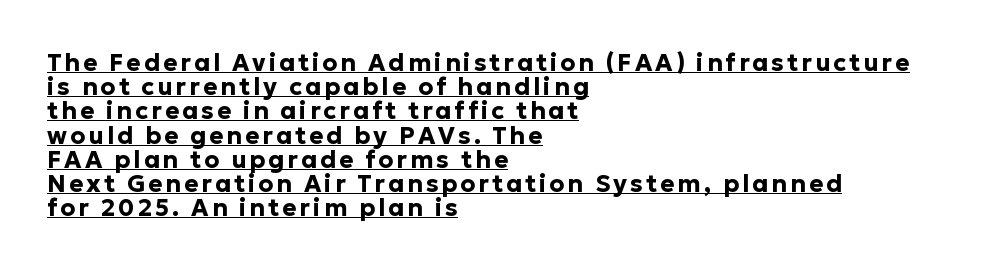
The axis of the letterforms is exactly vertical. What decoration does the sample have? An underline. The letters are bold, with thick, heavy strokes. Interline gaps are noticeably narrow in this sample. The compositor pushed each line to the left boundary.
